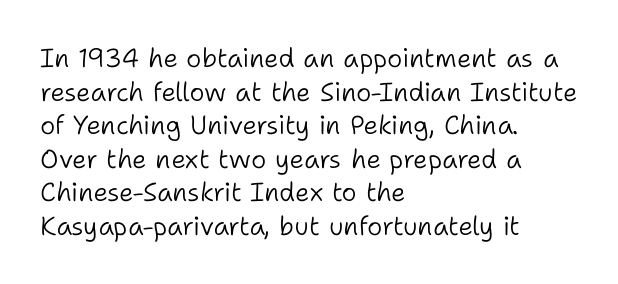
Interline gaps are of average width in this sample. In terms of posture, this sample is upright. Teacher's note: observe the even left margin — that is flush-left alignment. The cut favours lightness, reaching ordinary text weight at its darkest.
